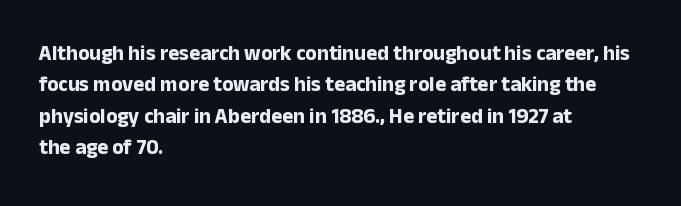
Set as a true bold cut, around the 700 mark. You can tell it's not italic because the verticals are truly vertical. Horizontally, the lines are justified to the leading edge only. Evenly set lines give the paragraph a standard silhouette. Just letters on the line, the space beneath them empty. Compared with typical body copy, the letter spacing here is the same.
